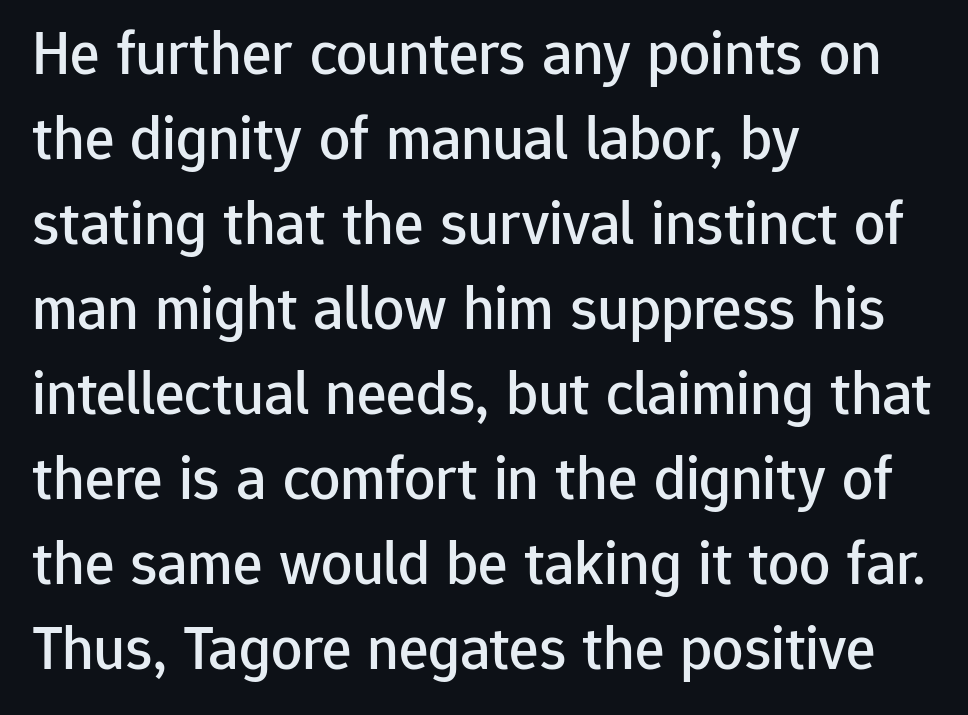
The image shows 62 px sans-serif type, upright; set left-aligned, normal line spacing (1.37x), normal letter spacing, not underlined; low stroke contrast and a medium x-height.
